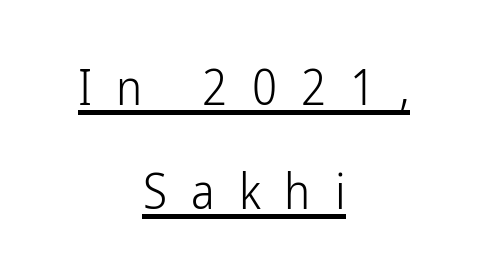
Q: Is the text bold? A: No.
Q: Is the text italic (slanted)? A: No, it is upright.
Q: Is the typeface a serif or a sans-serif typeface? A: Sans-serif.
Q: Is the text underlined? A: Yes.
Q: How is the paragraph aligned? A: Centered.
Q: Is the spacing between letters normal or unusually wide? A: Unusually wide.
Q: Is the spacing between lines tight, normal or loose? A: Loose.
Q: Width (condensed, normal, or wide)? A: Condensed.
Q: Stroke contrast? A: Low.
Q: x-height? A: Medium.
Q: Monospaced? A: No.
